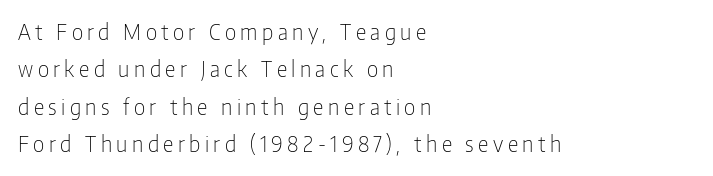
Heft: none added — not bold. The lines in this sample share a left origin and differ only in where they stop. Caption: expanded tracking, letters set apart. Do the letters lean? They stand straight. The passage shown is not underscored anywhere.
